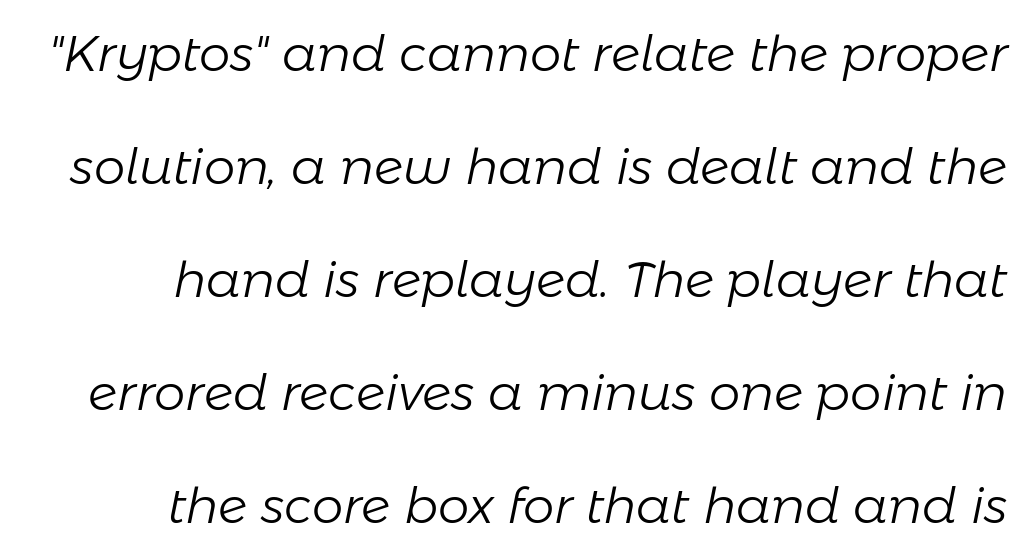
Italic: yes, the glyphs are oblique. These lines keep a tight, regular rhythm from letter to letter. Proportional: the letters do not fall into vertical columns. Weight class: somewhere from thin through regular. Anything drawn beneath the words? Only blank space.
